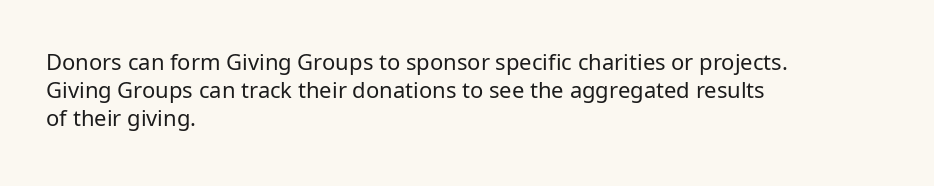
No extra ink here — the face is not bold. Students, observe: this is what conventionally led text looks like. Visually the block forms a straight wall on the left and a jagged coastline on the right. Clear beneath every line of the passage.
